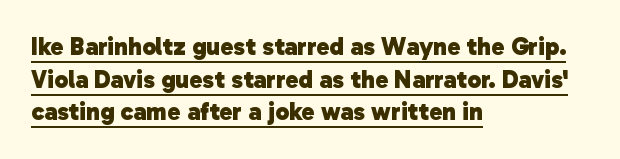
Q: Is the text bold? A: Yes.
Q: Is the text underlined? A: Yes.
Q: How is the paragraph aligned? A: Left-aligned.
Q: Is the spacing between letters normal or unusually wide? A: Normal.
Q: Is the spacing between lines tight, normal or loose? A: Normal.
